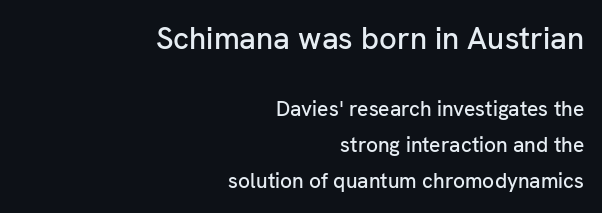
Q: Is the text italic (slanted)? A: No, it is upright.
Q: Is the typeface a serif or a sans-serif typeface? A: Sans-serif.
Q: Is the text underlined? A: No.
Q: How is the paragraph aligned? A: Right-aligned.
Q: Is the spacing between letters normal or unusually wide? A: Normal.
Q: Is the spacing between lines tight, normal or loose? A: Normal.
Q: Which block of text is set in a larger size, the first (top) or the second (bottom)? A: The first (top) one.
Q: Width (condensed, normal, or wide)? A: Normal.
Q: Stroke contrast? A: Low.
Q: x-height? A: Medium.
Q: Monospaced? A: No.
